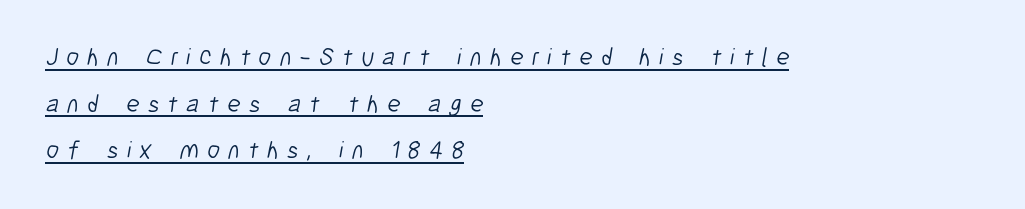
No extra ink here — the face is not bold. Caption: multi-line text, flush left, ragged right. Caption: expanded tracking, letters set apart. The rendering uses the underline text-decoration.
